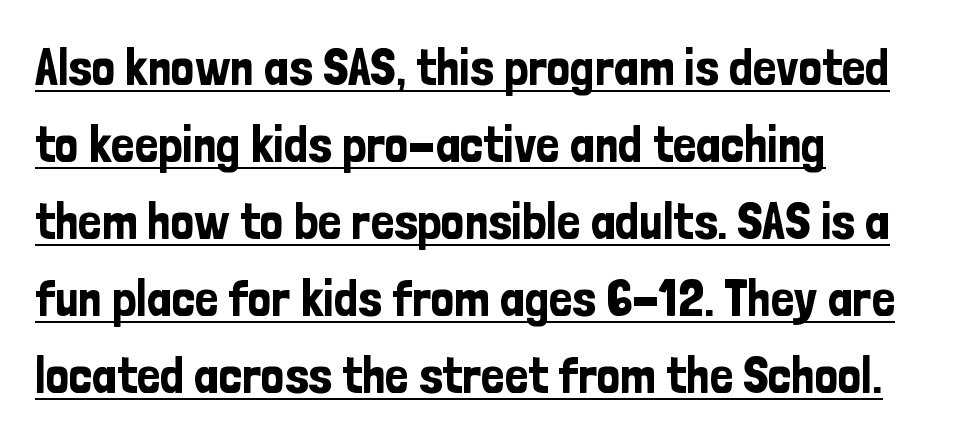
Q: Is the text italic (slanted)? A: No, it is upright.
Q: Is the typeface a serif or a sans-serif typeface? A: Sans-serif.
Q: Is the text underlined? A: Yes.
Q: How is the paragraph aligned? A: Left-aligned.
Q: Is the spacing between letters normal or unusually wide? A: Normal.
Q: Is the spacing between lines tight, normal or loose? A: Normal.
Q: Width (condensed, normal, or wide)? A: Condensed.
Q: Stroke contrast? A: Low.
Q: x-height? A: Medium.
Q: Monospaced? A: No.
